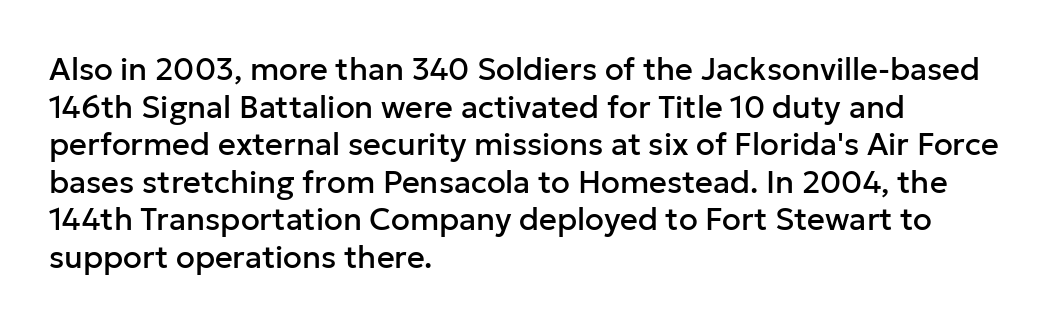
{"serif": "no", "italic": "no", "width": "normal", "stroke_contrast": "low", "x_height": "medium", "monospaced": "no", "underline": "no", "align": "left", "line_spacing_ratio": 1.21, "letter_spacing": "normal", "letter_spacing_em": 0.0, "glyph_px": 31}
